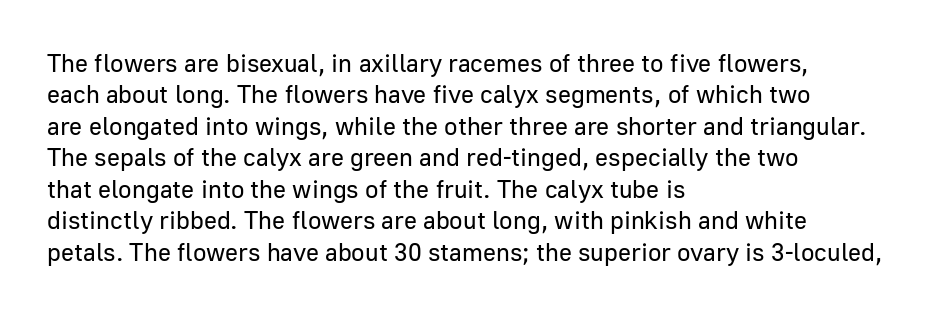
No letter is thick-stroked: the sample isn't bold. This is roman type, the default non-slanted kind. One glance says typical: line gaps are just what's usual. Plain, unruled lines of type. This sample is left-justified, so line endings fall wherever the words run out.
